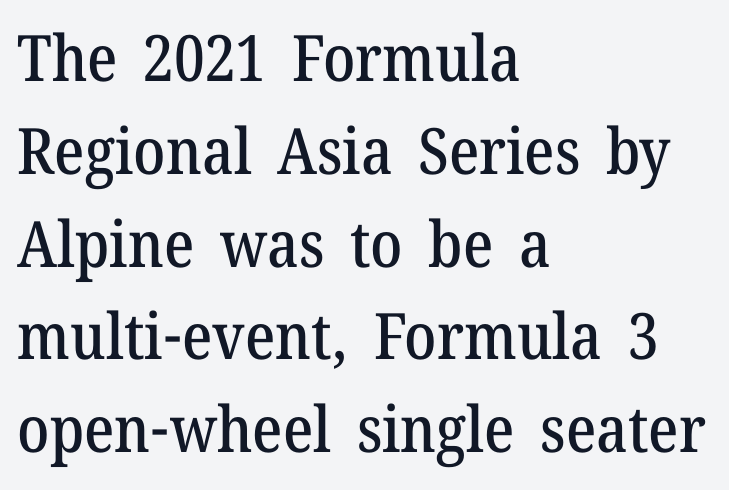
{"serif": "yes", "italic": "no", "width": "normal", "stroke_contrast": "medium", "x_height": "medium", "monospaced": "no", "underline": "no", "align": "left", "line_spacing": "normal", "line_spacing_ratio": 1.45, "letter_spacing": "normal", "letter_spacing_em": 0.0, "glyph_px": 64}
